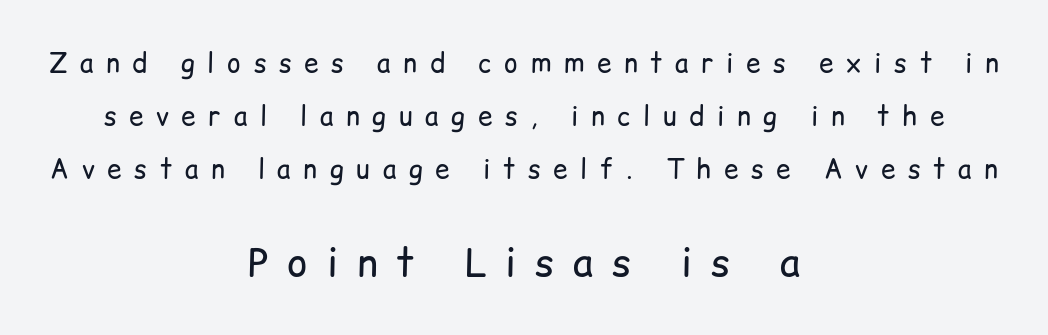
Regarding leading, the lines here are spaced well apart. Nope, no serifs anywhere on these letters. The setting favours the middle, as headings and verse often do. The weight would be labelled regular, book, light, or lighter still. Rendered with straight, roman letterforms.
